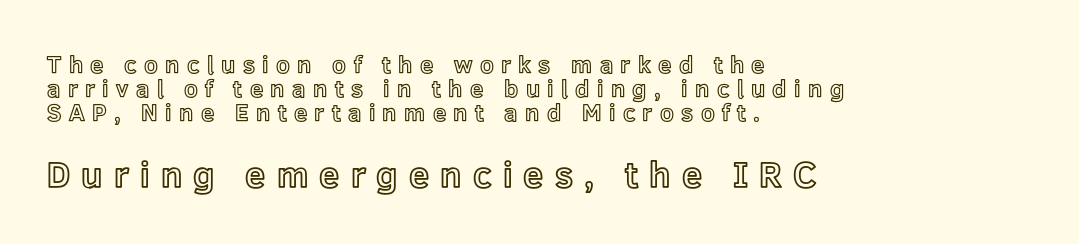
The image shows 36 px text type, upright; set left-aligned, tight line spacing (1.0x), unusually wide letter spacing (+0.31 em), not underlined; the second (bottom) block is 1.5x larger; a medium x-height.
